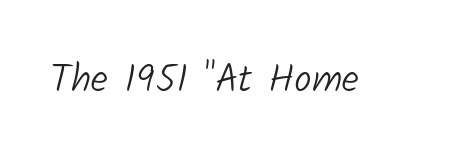
{"serif": "no", "bold": "no", "weight": "light", "width": "normal", "stroke_contrast": "low", "x_height": "medium", "monospaced": "no", "underline": "no", "letter_spacing": "normal", "letter_spacing_em": 0.0, "glyph_px": 39}
